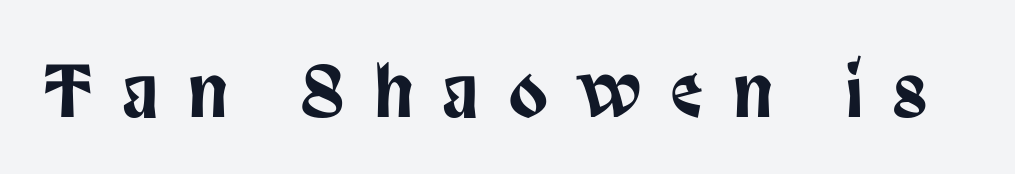
{"serif": "no", "italic": "no", "width": "condensed", "stroke_contrast": "low", "x_height": "large", "monospaced": "no", "underline": "no", "letter_spacing": "wide", "letter_spacing_em": 0.44, "glyph_px": 70}
